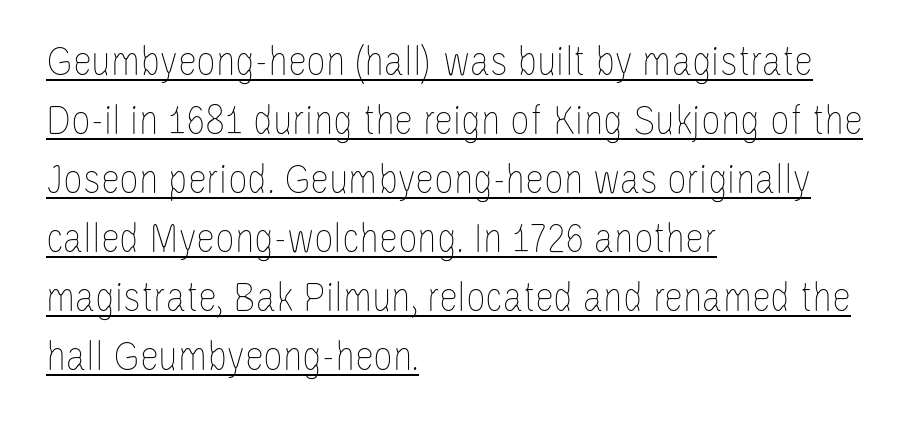
The image shows 43 px thin, condensed type, upright; set left-aligned, normal line spacing (1.37x), normal letter spacing, underlined; low stroke contrast and a large x-height.
